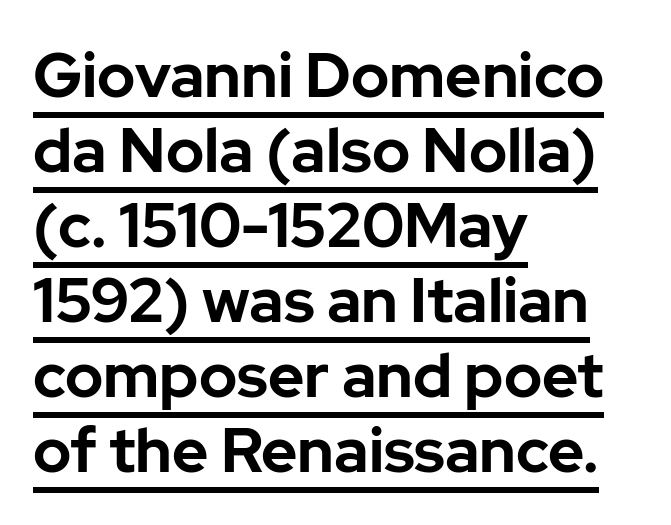
This rendering employs a face without finishing strokes, i.e., a sans-serif. Plenty of ink on the page — the face is bold. Rendered with straight, roman letterforms. The face used here is proportionally spaced, like ordinary book or web type. The text block is weighted toward the left margin, trailing off unevenly rightward. Underlining? Definitely there.
